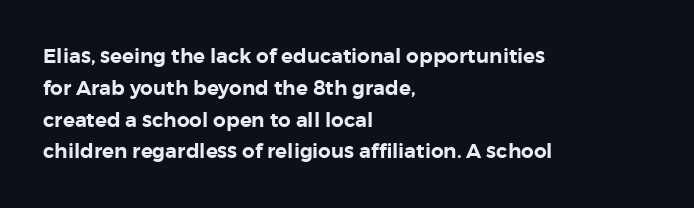
The image shows 20 px text type, upright; set left-aligned, normal line spacing (1.59x), normal letter spacing, not underlined.
